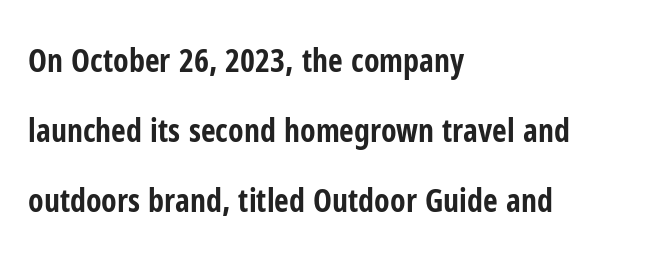
{"serif": "no", "italic": "no", "bold": "yes", "weight": "bold", "width": "condensed", "stroke_contrast": "low", "x_height": "medium", "monospaced": "no", "underline": "no", "align": "left", "line_spacing": "loose", "line_spacing_ratio": 2.19, "letter_spacing": "normal", "letter_spacing_em": 0.0, "glyph_px": 32}
